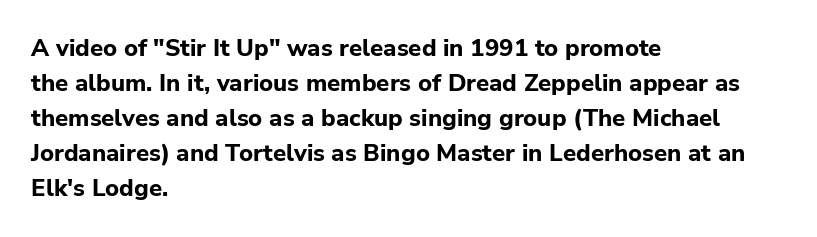
The image shows 24 px bold type, upright; set left-aligned, normal line spacing (1.46x), normal letter spacing, not underlined.
